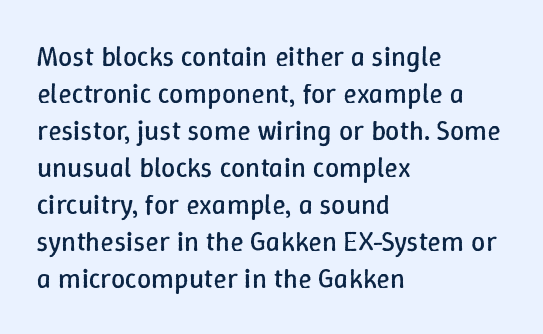
Q: Is the text bold? A: No.
Q: Is the text italic (slanted)? A: No, it is upright.
Q: Is the text underlined? A: No.
Q: How is the paragraph aligned? A: Left-aligned.
Q: Is the spacing between letters normal or unusually wide? A: Normal.
Q: Is the spacing between lines tight, normal or loose? A: Normal.
Q: Width (condensed, normal, or wide)? A: Normal.
Q: Stroke contrast? A: Low.
Q: x-height? A: Medium.
Q: Monospaced? A: No.
